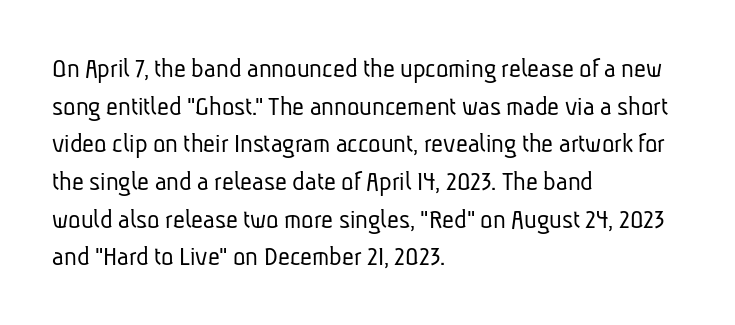
The image shows 29 px light, condensed sans-serif type; set left-aligned, normal line spacing (1.3x), normal letter spacing, not underlined; low stroke contrast and a medium x-height.
